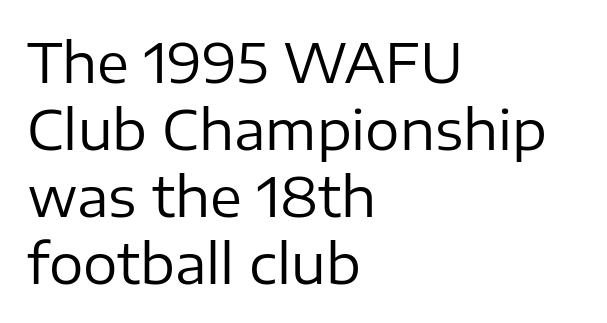
Look at the tracking — it's just the regular setting, nothing added. All the whitespace from short lines collects on the right. The font's upright variant was chosen for this text. Does the type have serifs? No, each stem ends abruptly.
